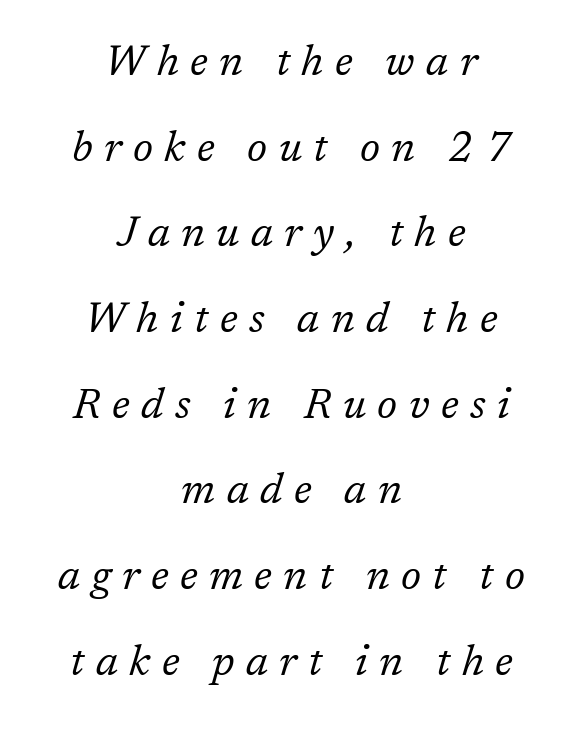
Q: Is the text bold? A: No.
Q: Is the text italic (slanted)? A: Yes, it leans right by about 17 degrees.
Q: Is the typeface a serif or a sans-serif typeface? A: Serif.
Q: Is the text underlined? A: No.
Q: How is the paragraph aligned? A: Centered.
Q: Is the spacing between letters normal or unusually wide? A: Unusually wide.
Q: Is the spacing between lines tight, normal or loose? A: Loose.
Q: Width (condensed, normal, or wide)? A: Normal.
Q: Stroke contrast? A: Low.
Q: x-height? A: Medium.
Q: Monospaced? A: No.
